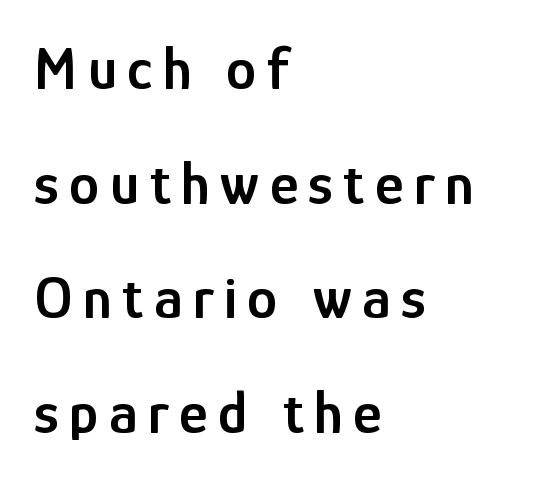
{"serif": "no", "italic": "no", "bold": "semi", "weight": "semibold", "width": "condensed", "stroke_contrast": "low", "x_height": "medium", "monospaced": "no", "underline": "no", "align": "left", "line_spacing_ratio": 1.88, "glyph_px": 61}
